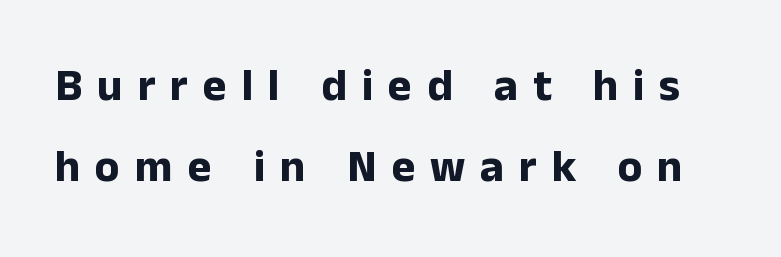
The image shows 45 px bold sans-serif type, upright; set line spacing 1.81x, unusually wide letter spacing (+0.33 em), not underlined; low stroke contrast and a medium x-height.
